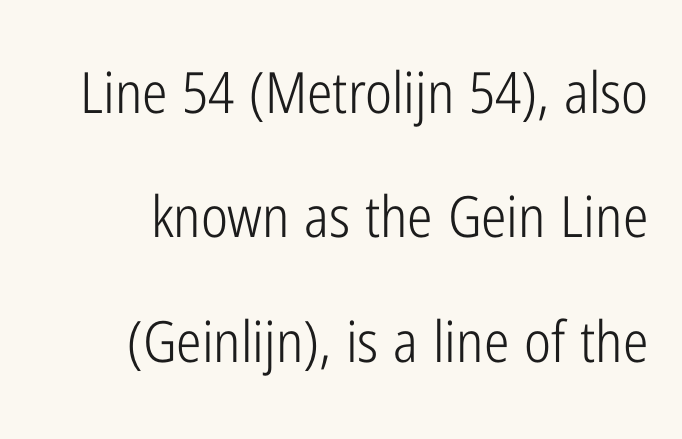
{"serif": "no", "italic": "no", "bold": "no", "weight": "light", "width": "condensed", "stroke_contrast": "low", "x_height": "medium", "monospaced": "no", "underline": "no", "align": "right", "line_spacing": "loose", "line_spacing_ratio": 2.18, "letter_spacing": "normal", "letter_spacing_em": 0.0, "glyph_px": 57}
